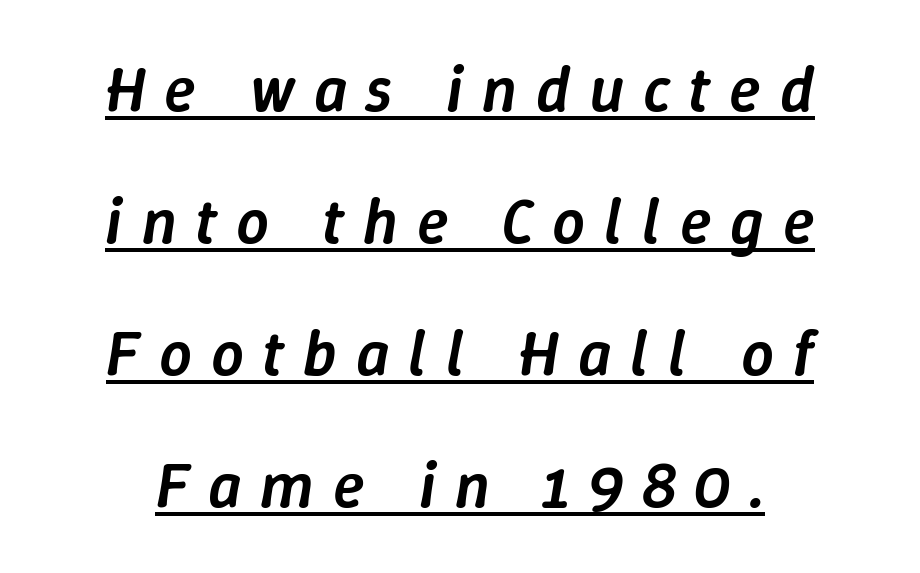
Tracking here is generous; glyphs stand well apart from one another. Proportional: the letters do not fall into vertical columns. The face used here appears with an underline applied. Emphasis-style slanted type is in use.
